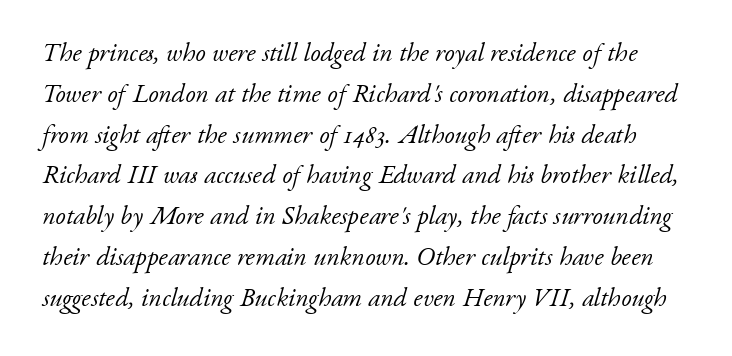
Lines of text with bare space underneath. Rendered with sloped, italic letterforms. Vertically, the passage feels balanced, rows spaced as you'd expect. The type is set solid horizontally, with unmodified tracking.
